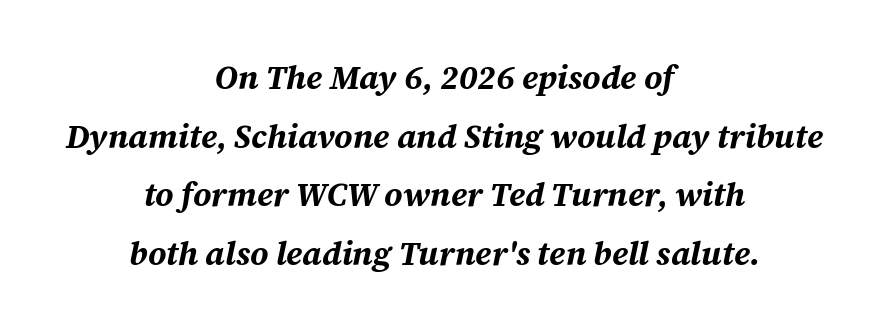
The image shows 33 px bold type, italic (leaning right); set centered, line spacing 1.78x, normal letter spacing, not underlined; medium stroke contrast and a medium x-height.
